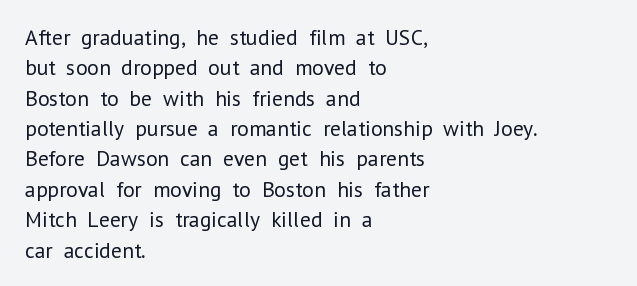
The image shows 22 px text type, upright; set left-aligned, normal line spacing (1.38x), normal letter spacing, not underlined.
